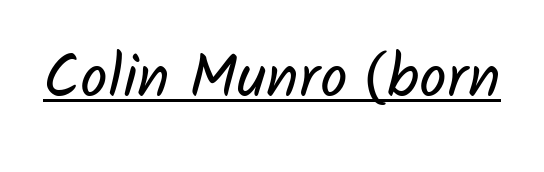
Look at the tracking — it's just the regular setting, nothing added. This reads as an unemphasized weight, regular at the heaviest. You could not count columns in this text — the font is proportionally spaced. The passage shown is typeset with a sans-serif family. A baseline rule has been typeset under these characters.
